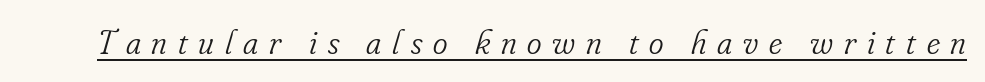
Q: Is the text bold? A: No.
Q: Is the text italic (slanted)? A: Yes, it leans right by about 16 degrees.
Q: Is the typeface a serif or a sans-serif typeface? A: Serif.
Q: Is the text underlined? A: Yes.
Q: Is the spacing between letters normal or unusually wide? A: Unusually wide.
Q: Width (condensed, normal, or wide)? A: Condensed.
Q: Stroke contrast? A: Low.
Q: x-height? A: Small.
Q: Monospaced? A: No.
